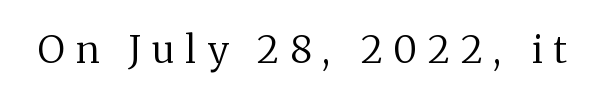
The image shows 38 px regular-weight serif type, upright; set unusually wide letter spacing (+0.28 em), not underlined; medium stroke contrast and a medium x-height.
